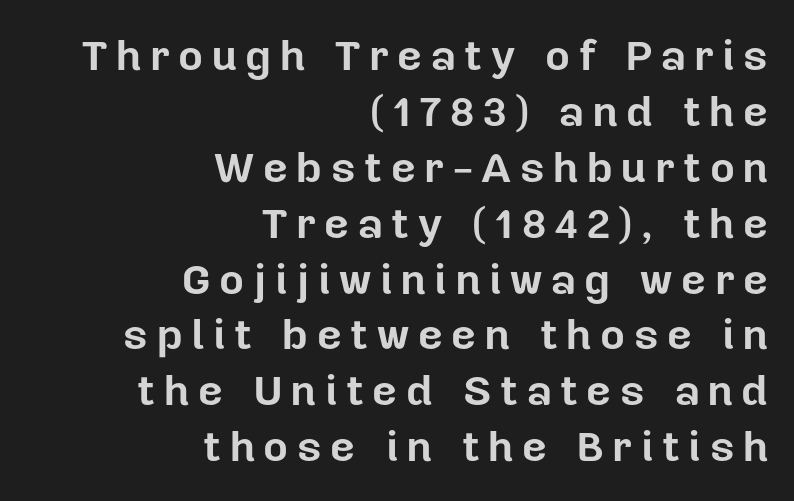
Q: Is the text bold? A: Yes.
Q: Is the text italic (slanted)? A: No, it is upright.
Q: Is the typeface a serif or a sans-serif typeface? A: Sans-serif.
Q: Is the text underlined? A: No.
Q: How is the paragraph aligned? A: Right-aligned.
Q: Is the spacing between letters normal or unusually wide? A: Unusually wide.
Q: Is the spacing between lines tight, normal or loose? A: Normal.
Q: Width (condensed, normal, or wide)? A: Normal.
Q: Stroke contrast? A: Low.
Q: x-height? A: Medium.
Q: Monospaced? A: No.
